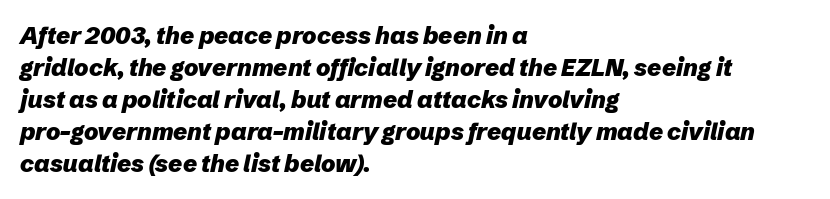
Each row of text sits above clean, open space. These lines sit exactly where default settings would place them. The whole block is typeset with a tilt. The face used here has the dense, thick strokes of a bold.
